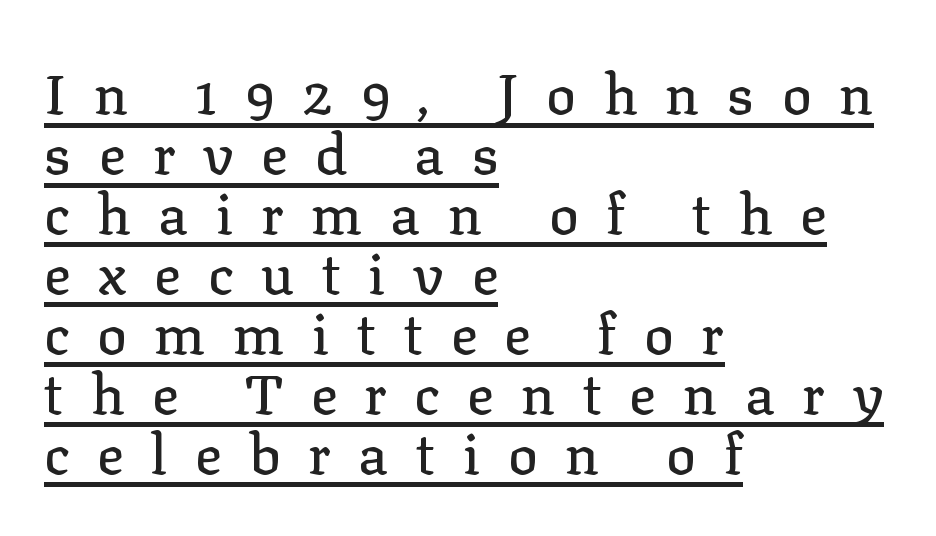
Q: Is the text italic (slanted)? A: No, it is upright.
Q: Is the typeface a serif or a sans-serif typeface? A: Serif.
Q: Is the text underlined? A: Yes.
Q: How is the paragraph aligned? A: Left-aligned.
Q: Is the spacing between letters normal or unusually wide? A: Unusually wide.
Q: Is the spacing between lines tight, normal or loose? A: Tight.
Q: Width (condensed, normal, or wide)? A: Normal.
Q: Stroke contrast? A: Low.
Q: x-height? A: Medium.
Q: Monospaced? A: No.
